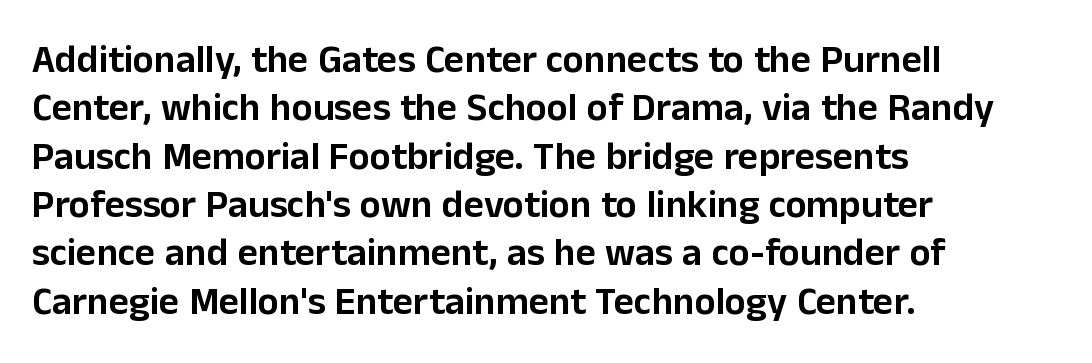
{"serif": "no", "italic": "no", "width": "normal", "stroke_contrast": "low", "x_height": "medium", "monospaced": "no", "underline": "no", "align": "left", "line_spacing_ratio": 1.24, "letter_spacing": "normal", "letter_spacing_em": 0.0, "glyph_px": 39}
